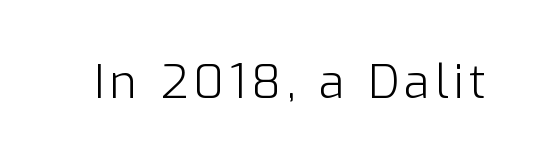
The image shows 47 px light sans-serif type, upright; set not underlined; low stroke contrast and a medium x-height.
